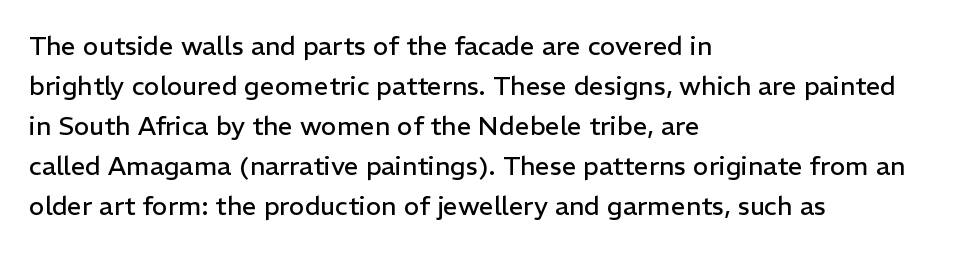
The image shows 26 px text type, upright; set left-aligned, normal line spacing (1.54x), normal letter spacing, not underlined.
